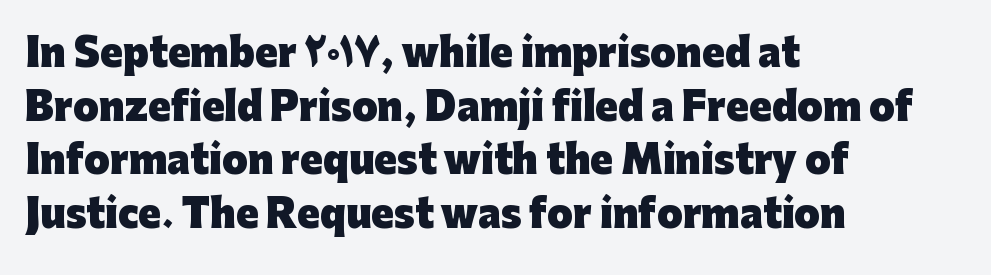
Q: Is the text bold? A: Yes.
Q: Is the text italic (slanted)? A: No, it is upright.
Q: Is the typeface a serif or a sans-serif typeface? A: Sans-serif.
Q: Is the text underlined? A: No.
Q: How is the paragraph aligned? A: Left-aligned.
Q: Is the spacing between letters normal or unusually wide? A: Normal.
Q: Is the spacing between lines tight, normal or loose? A: Normal.
Q: Width (condensed, normal, or wide)? A: Normal.
Q: Stroke contrast? A: Low.
Q: x-height? A: Medium.
Q: Monospaced? A: No.
